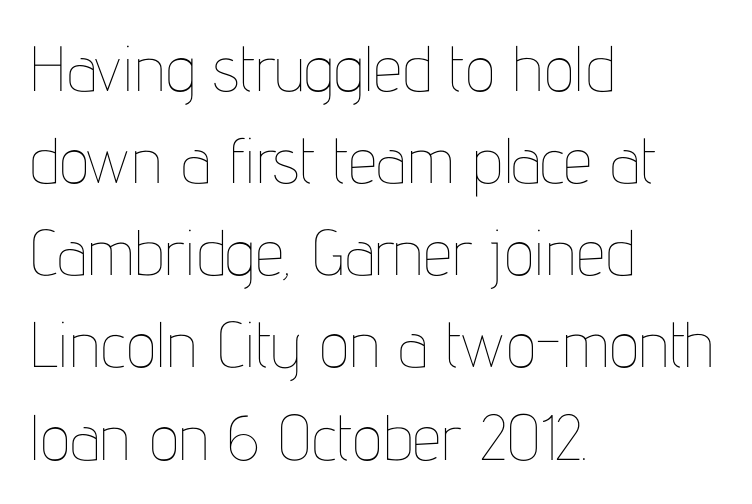
Q: Is the text bold? A: No.
Q: Is the text italic (slanted)? A: No, it is upright.
Q: Is the text underlined? A: No.
Q: How is the paragraph aligned? A: Left-aligned.
Q: Is the spacing between letters normal or unusually wide? A: Normal.
Q: Is the spacing between lines tight, normal or loose? A: Normal.
Q: Width (condensed, normal, or wide)? A: Condensed.
Q: Stroke contrast? A: Low.
Q: x-height? A: Medium.
Q: Monospaced? A: No.
